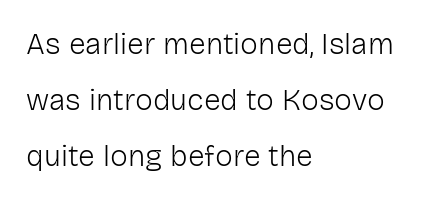
A classic flush-left, rag-right setting is used for this passage. The rendering uses natural spacing where letterforms have individual widths. Weight: not bold — regular or lighter. You can tell from the bare stems that sans-serif type was used. Quick note: not italic, upright. Underlining? Definitely not there.
